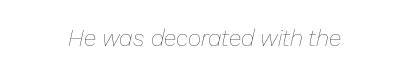
Q: Is the text bold? A: No.
Q: Is the text italic (slanted)? A: Yes, it leans right by about 13 degrees.
Q: Is the text underlined? A: No.
Q: Is the spacing between letters normal or unusually wide? A: Normal.
